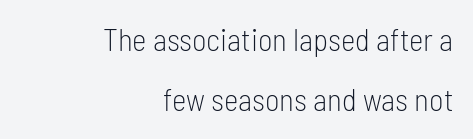
The image shows 31 px light, condensed sans-serif type, upright; set right-aligned, loose line spacing (1.95x), normal letter spacing, not underlined; low stroke contrast and a medium x-height.
